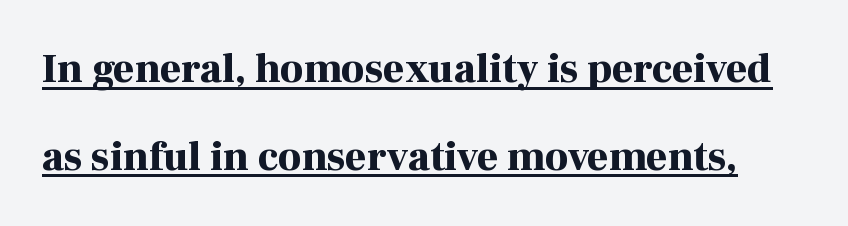
The letters advance in unequal steps, a hallmark of proportional type. Compared with undecorated copy, this sample adds a rule below the words. The specimen reads as upright at a glance. The gaps between neighbouring characters are ordinary and unremarkable. How heavy is the stroke? Heavy — this is a bold.
